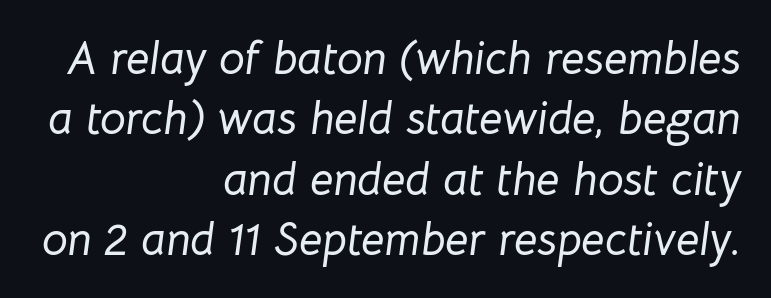
Q: Is the text italic (slanted)? A: Yes, it leans right by about 8 degrees.
Q: Is the text underlined? A: No.
Q: How is the paragraph aligned? A: Right-aligned.
Q: Is the spacing between letters normal or unusually wide? A: Normal.
Q: Is the spacing between lines tight, normal or loose? A: Normal.
Q: Width (condensed, normal, or wide)? A: Normal.
Q: Stroke contrast? A: Low.
Q: x-height? A: Medium.
Q: Monospaced? A: No.
